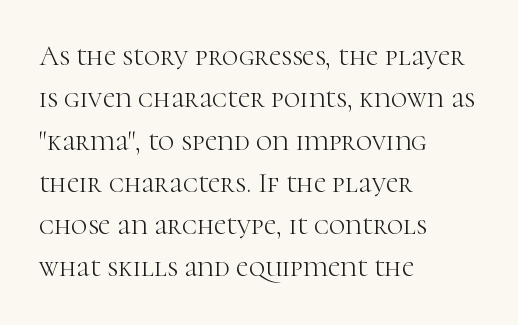
In CSS terms this would be text-align: left. The lettering stays uniformly vertical, giving the passage a roman look. Tracking here is standard; glyphs follow each other at the usual distance. Serif or sans? Serif — the stroke terminals have little feet.
